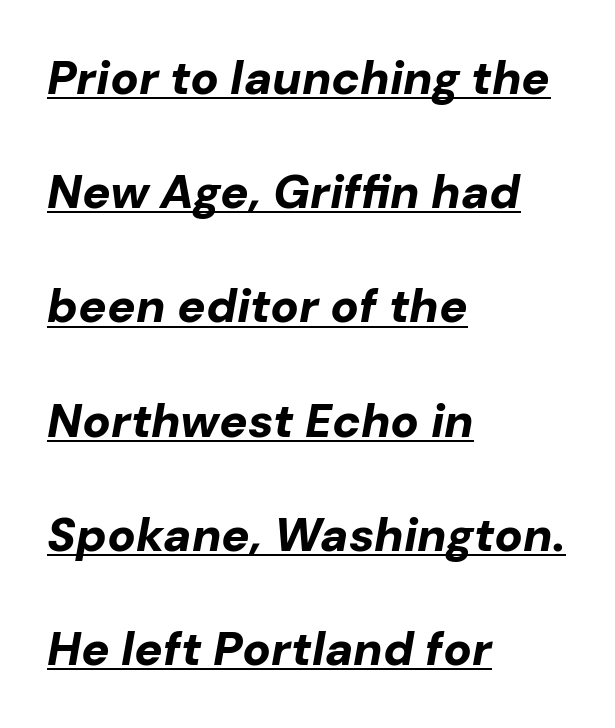
The image shows 47 px bold type, italic (leaning right); set left-aligned, loose line spacing (2.43x), normal letter spacing, underlined; low stroke contrast and a medium x-height.
